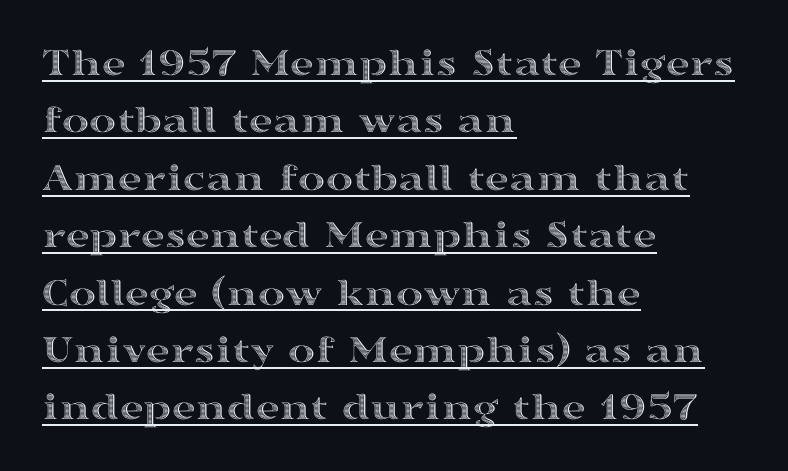
The image shows 41 px wide type, upright; set left-aligned, normal line spacing (1.4x), normal letter spacing, underlined; a medium x-height.
